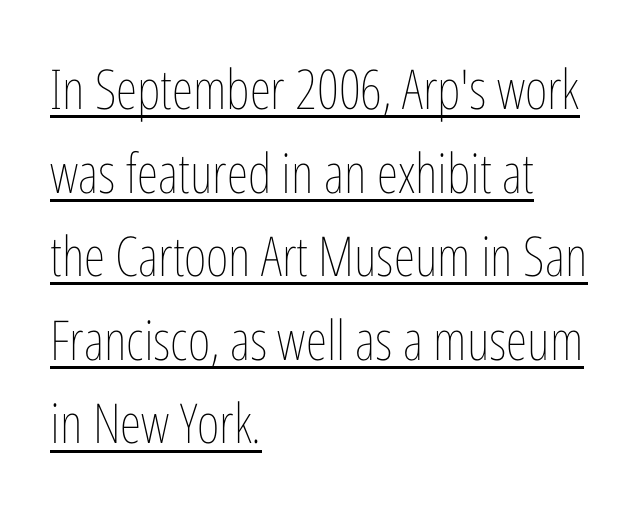
The image shows 55 px thin, condensed type, upright; set left-aligned, normal line spacing (1.52x), normal letter spacing, underlined; low stroke contrast and a medium x-height.
